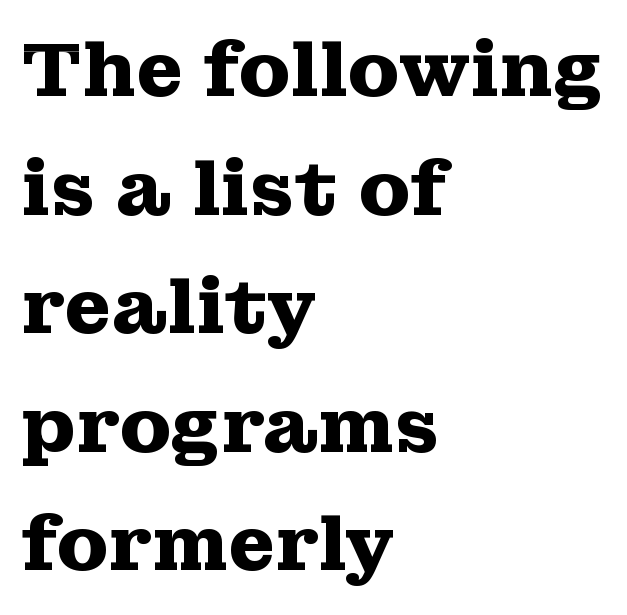
The glyphs in this specimen are seriffed. Bare-footed words on every line. Glyph-to-glyph distance matches everyday printed text. It's the straight-up-and-down kind of type. Proportional: the letters do not fall into vertical columns. A typesetter would call this leading conventional body-copy spacing.
